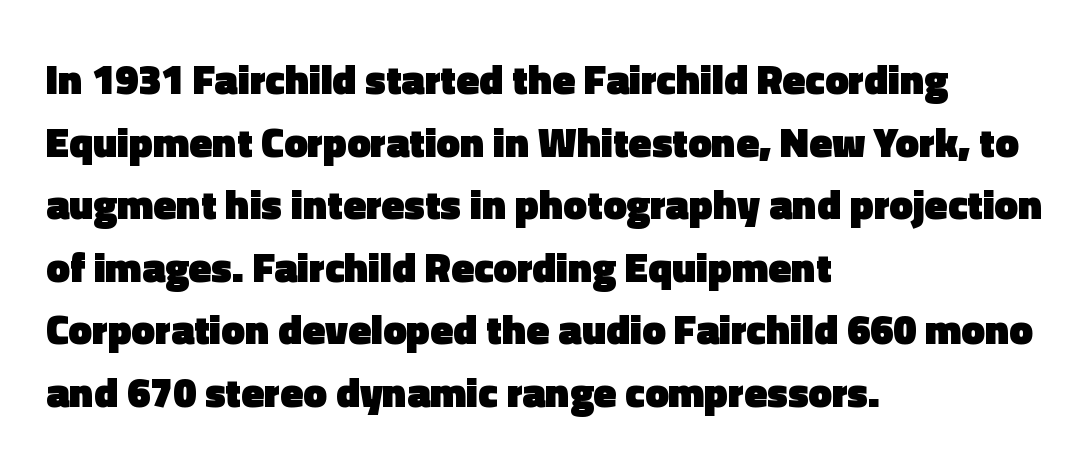
The image shows 42 px heavy sans-serif type, upright; set left-aligned, normal line spacing (1.49x), normal letter spacing, not underlined; a medium x-height.
